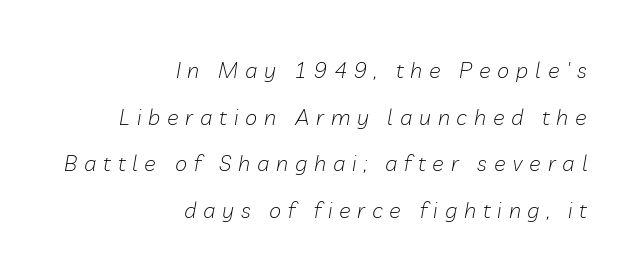
What's the leading like? Stretched, with rows far apart. This sample is right-justified, so line beginnings fall wherever the words allow. Style check: oblique. Think standard paragraph weight, or any step lighter than that.
